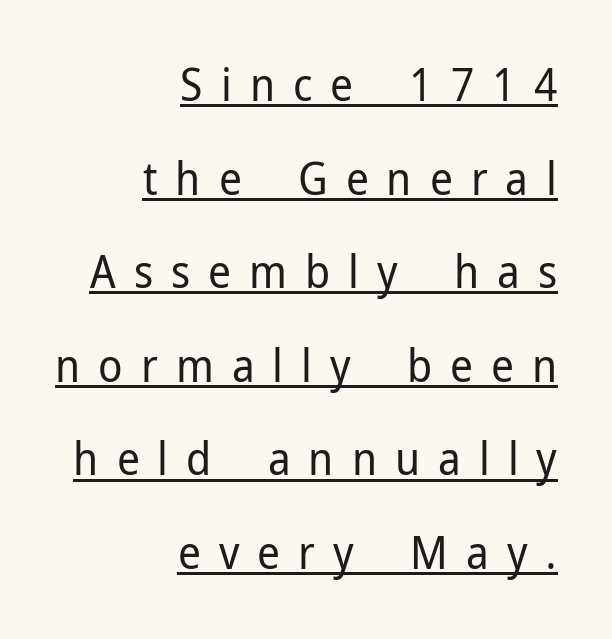
Each letter's strokes conclude bluntly, with no projecting serifs. Line spacing here is loose. A student would call this right alignment; a typographer would say flush right, rag left. Here the designer chose a conventional face with non-uniform glyph widths.
